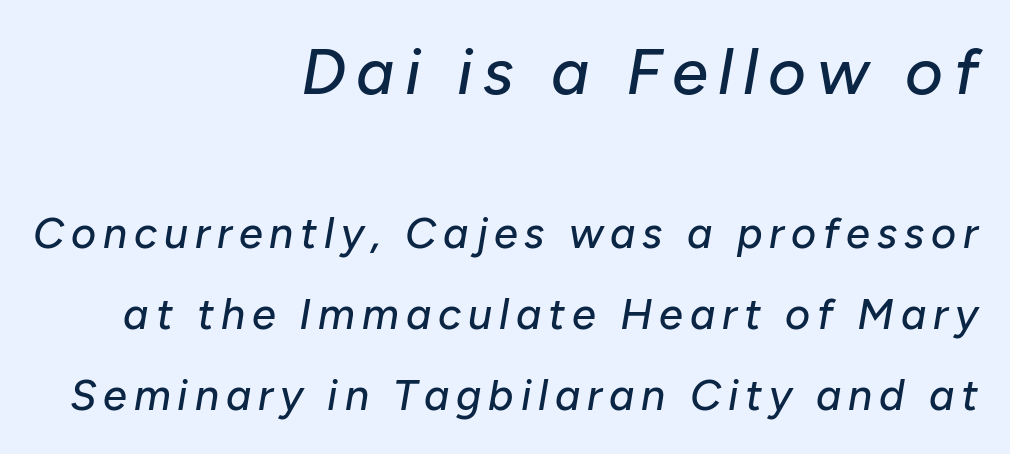
Q: Is the text italic (slanted)? A: Yes, it leans right by about 10 degrees.
Q: Is the text underlined? A: No.
Q: How is the paragraph aligned? A: Right-aligned.
Q: Which block of text is set in a larger size, the first (top) or the second (bottom)? A: The first (top) one.
Q: Width (condensed, normal, or wide)? A: Normal.
Q: Stroke contrast? A: Low.
Q: x-height? A: Medium.
Q: Monospaced? A: No.
